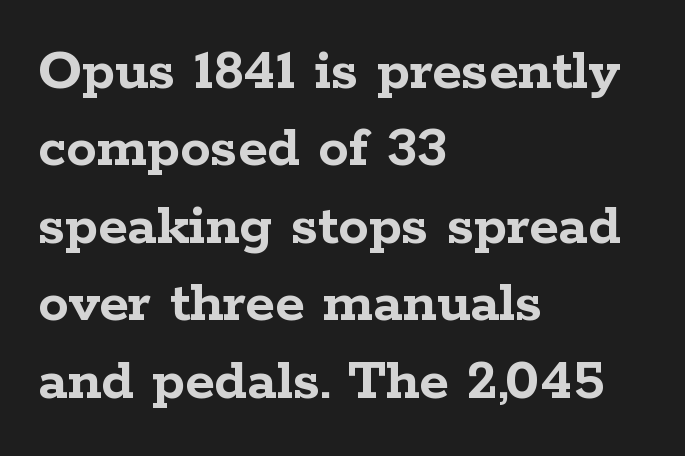
Q: Is the text bold? A: Yes.
Q: Is the text italic (slanted)? A: No, it is upright.
Q: Is the typeface a serif or a sans-serif typeface? A: Serif.
Q: Is the text underlined? A: No.
Q: How is the paragraph aligned? A: Left-aligned.
Q: Is the spacing between letters normal or unusually wide? A: Normal.
Q: Is the spacing between lines tight, normal or loose? A: Normal.
Q: Width (condensed, normal, or wide)? A: Wide.
Q: Stroke contrast? A: Low.
Q: x-height? A: Medium.
Q: Monospaced? A: No.
